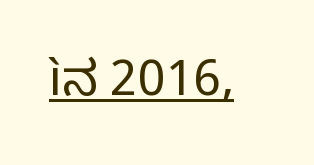
{"serif": "no", "italic": "no", "bold": "no", "weight": "regular", "width": "normal", "stroke_contrast": "low", "x_height": "medium", "monospaced": "no", "underline": "yes", "letter_spacing": "normal", "letter_spacing_em": 0.0, "glyph_px": 50}
